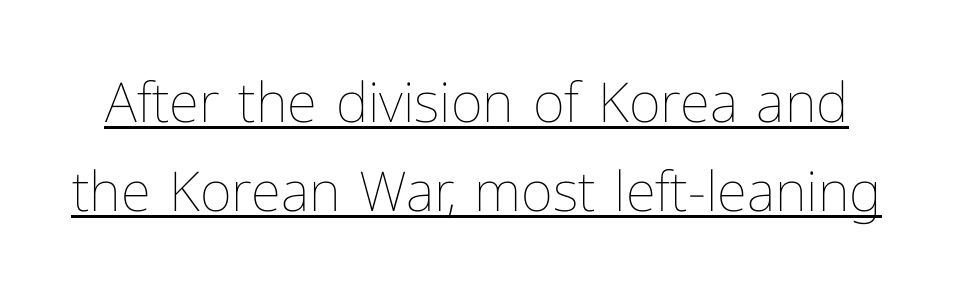
Q: Is the text bold? A: No.
Q: Is the text italic (slanted)? A: No, it is upright.
Q: Is the text underlined? A: Yes.
Q: Is the spacing between letters normal or unusually wide? A: Normal.
Q: Is the spacing between lines tight, normal or loose? A: Normal.
Q: Width (condensed, normal, or wide)? A: Normal.
Q: Stroke contrast? A: Low.
Q: x-height? A: Medium.
Q: Monospaced? A: No.
